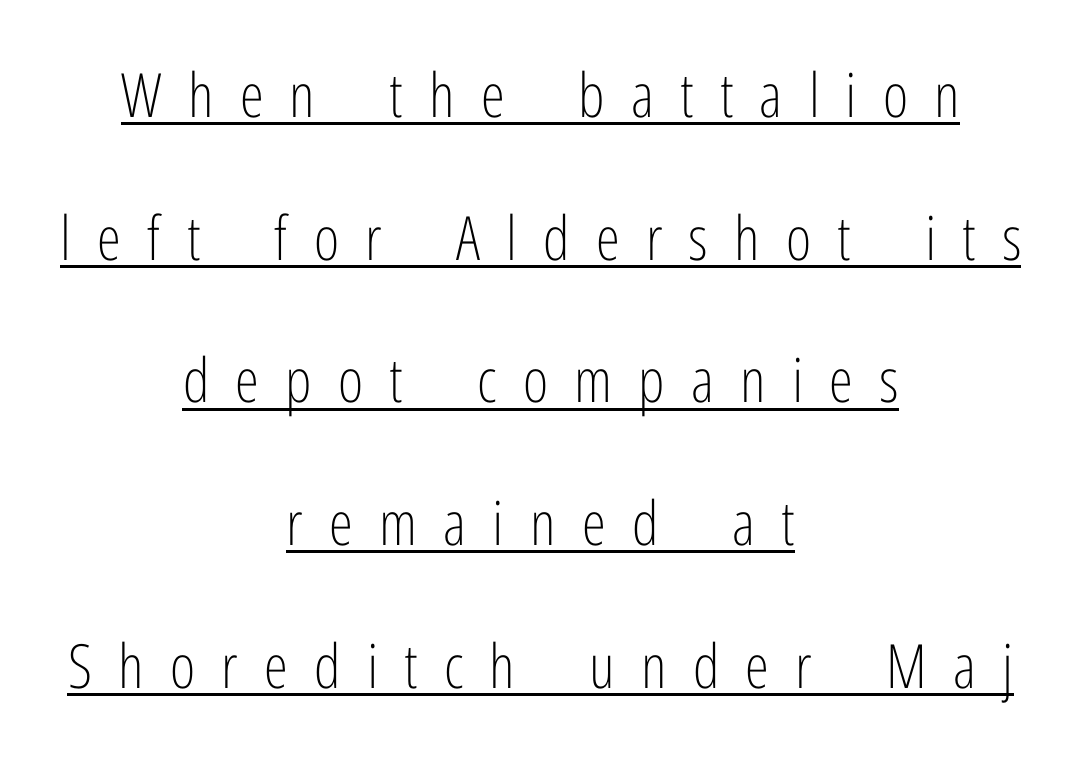
Q: Is the text bold? A: No.
Q: Is the text italic (slanted)? A: No, it is upright.
Q: Is the typeface a serif or a sans-serif typeface? A: Sans-serif.
Q: Is the text underlined? A: Yes.
Q: How is the paragraph aligned? A: Centered.
Q: Is the spacing between letters normal or unusually wide? A: Unusually wide.
Q: Is the spacing between lines tight, normal or loose? A: Loose.
Q: Width (condensed, normal, or wide)? A: Condensed.
Q: Stroke contrast? A: Low.
Q: x-height? A: Medium.
Q: Monospaced? A: No.
